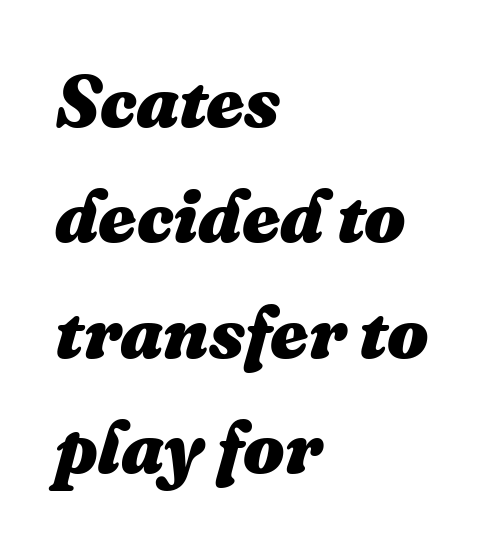
{"italic": "yes", "lean": "right", "slant_degrees": 16, "bold": "yes", "weight": "heavy", "width": "normal", "stroke_contrast": "medium", "x_height": "medium", "monospaced": "no", "underline": "no", "align": "left", "line_spacing": "normal", "line_spacing_ratio": 1.58, "letter_spacing": "normal", "letter_spacing_em": 0.0, "glyph_px": 73}
